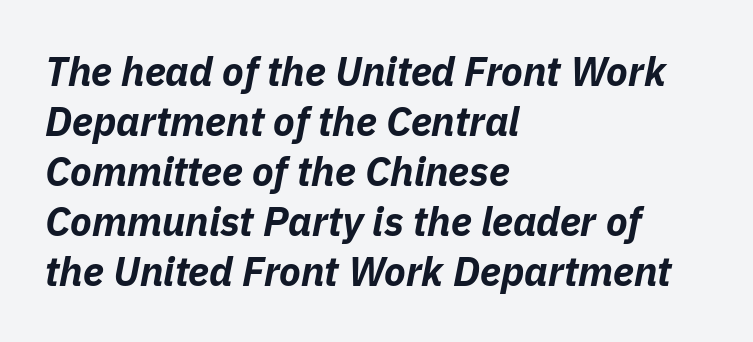
The image shows 40 px bold type, italic (leaning right); set left-aligned, normal line spacing (1.25x), normal letter spacing, not underlined; low stroke contrast and a medium x-height.
